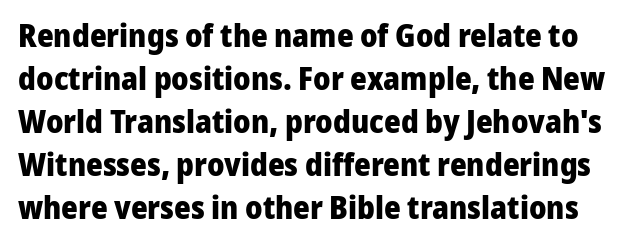
{"serif": "no", "italic": "no", "bold": "yes", "weight": "heavy", "width": "normal", "stroke_contrast": "low", "x_height": "medium", "monospaced": "no", "underline": "no", "line_spacing": "normal", "line_spacing_ratio": 1.34, "letter_spacing": "normal", "letter_spacing_em": 0.0, "glyph_px": 32}
